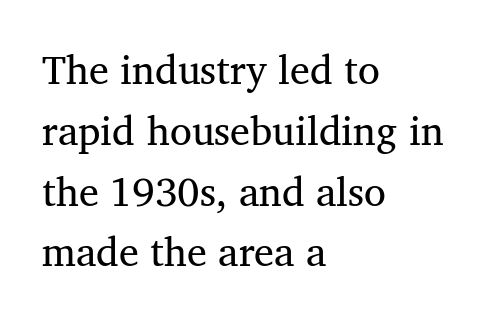
Q: Is the text bold? A: No.
Q: Is the text italic (slanted)? A: No, it is upright.
Q: Is the typeface a serif or a sans-serif typeface? A: Serif.
Q: Is the text underlined? A: No.
Q: How is the paragraph aligned? A: Left-aligned.
Q: Is the spacing between letters normal or unusually wide? A: Normal.
Q: Is the spacing between lines tight, normal or loose? A: Normal.
Q: Width (condensed, normal, or wide)? A: Normal.
Q: Stroke contrast? A: Medium.
Q: x-height? A: Medium.
Q: Monospaced? A: No.
